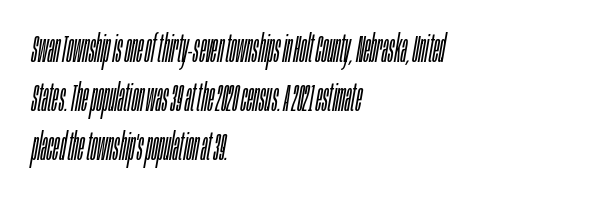
The image shows 37 px light, condensed type, italic (leaning right); set left-aligned, normal line spacing (1.32x), normal letter spacing, not underlined; low stroke contrast and a large x-height.
